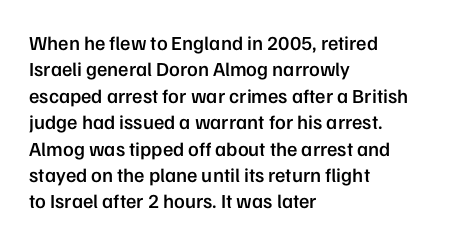
Q: Is the text bold? A: Semi-bold.
Q: Is the text italic (slanted)? A: No, it is upright.
Q: Is the text underlined? A: No.
Q: How is the paragraph aligned? A: Left-aligned.
Q: Is the spacing between letters normal or unusually wide? A: Normal.
Q: Is the spacing between lines tight, normal or loose? A: Normal.
